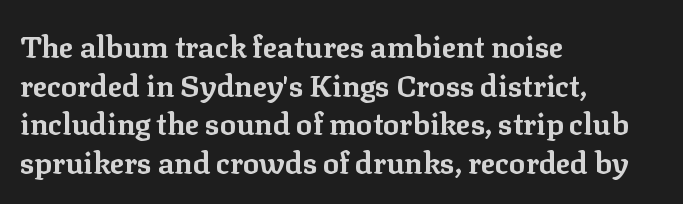
The image shows 30 px bold serif type, upright; set left-aligned, normal line spacing (1.29x), normal letter spacing, not underlined; low stroke contrast and a medium x-height.
